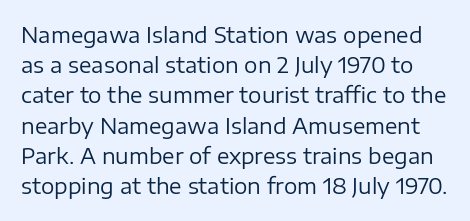
Q: Is the text bold? A: No.
Q: Is the text italic (slanted)? A: No, it is upright.
Q: Is the text underlined? A: No.
Q: Is the spacing between letters normal or unusually wide? A: Normal.
Q: Is the spacing between lines tight, normal or loose? A: Normal.
